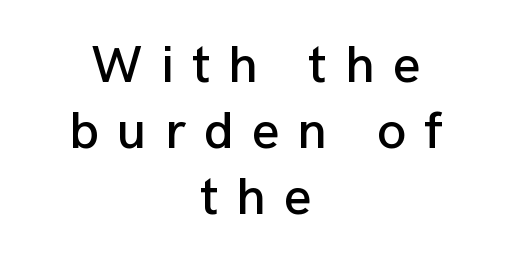
The image shows 53 px sans-serif type, upright; set centered, normal line spacing (1.25x), unusually wide letter spacing (+0.34 em), not underlined; low stroke contrast and a medium x-height.
